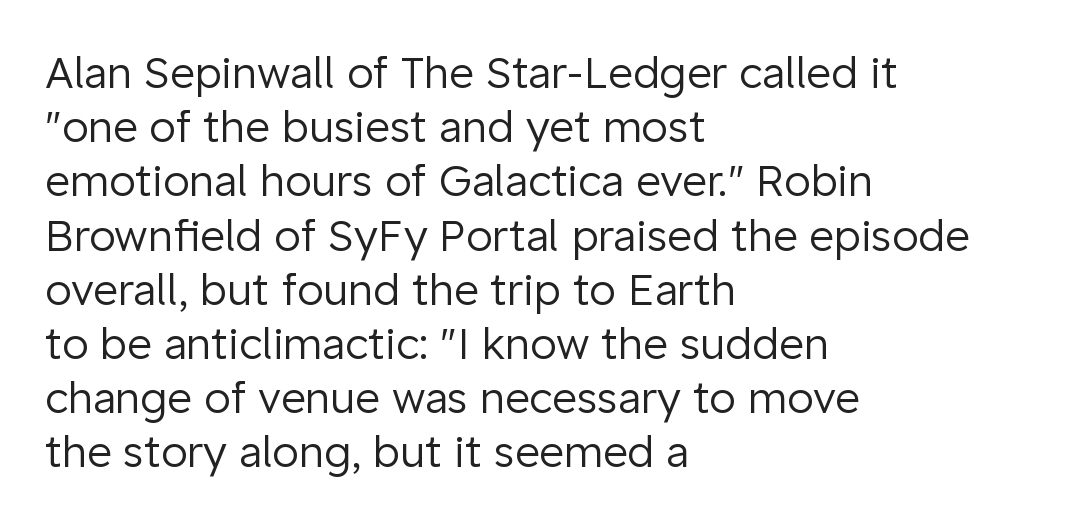
The image shows 43 px regular-weight sans-serif type, upright; set left-aligned, normal line spacing (1.26x), normal letter spacing, not underlined; low stroke contrast and a medium x-height.
